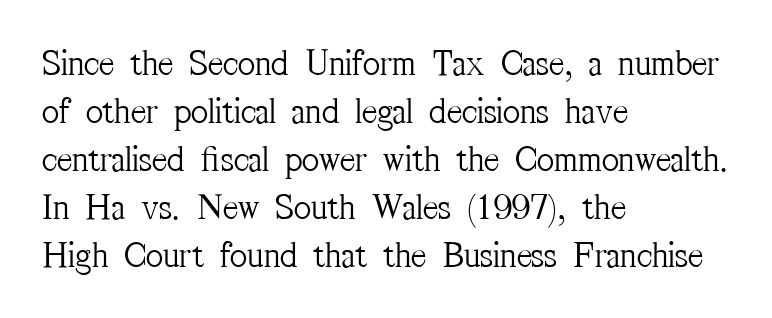
Proportional: the letters do not fall into vertical columns. Each line starts at the same left margin while the right side varies. Summary of vertical rhythm: regular, with standard interline spacing. Plain, unruled lines of type. The tracking reads as untouched default to a designer's eye.
